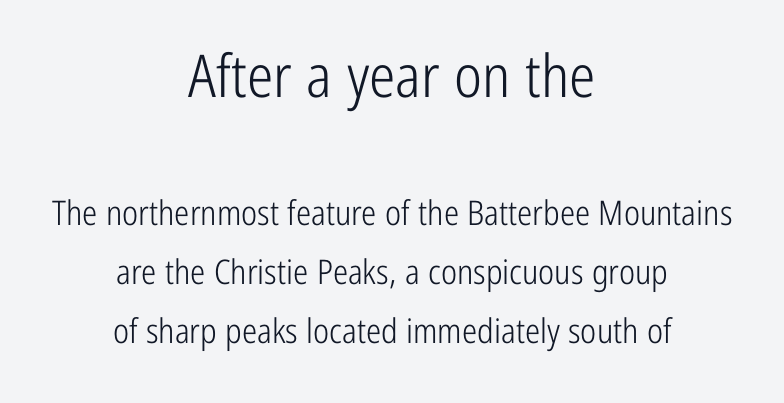
Q: Is the text bold? A: No.
Q: Is the text italic (slanted)? A: No, it is upright.
Q: Is the typeface a serif or a sans-serif typeface? A: Sans-serif.
Q: Is the text underlined? A: No.
Q: How is the paragraph aligned? A: Centered.
Q: Is the spacing between letters normal or unusually wide? A: Normal.
Q: Which block of text is set in a larger size, the first (top) or the second (bottom)? A: The first (top) one.
Q: Width (condensed, normal, or wide)? A: Condensed.
Q: Stroke contrast? A: Low.
Q: x-height? A: Medium.
Q: Monospaced? A: No.
